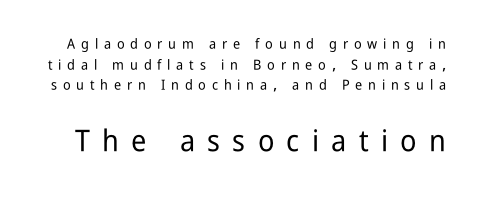
Q: Is the text italic (slanted)? A: No, it is upright.
Q: Is the typeface a serif or a sans-serif typeface? A: Sans-serif.
Q: Is the text underlined? A: No.
Q: Is the spacing between letters normal or unusually wide? A: Unusually wide.
Q: Is the spacing between lines tight, normal or loose? A: Normal.
Q: Which block of text is set in a larger size, the first (top) or the second (bottom)? A: The second (bottom) one.
Q: Width (condensed, normal, or wide)? A: Condensed.
Q: Stroke contrast? A: Low.
Q: x-height? A: Medium.
Q: Monospaced? A: No.
